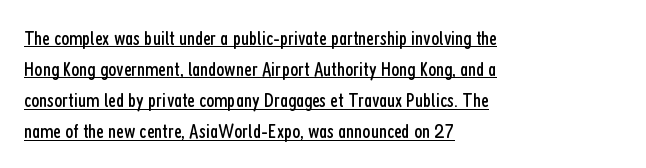
Decoration check: the copy is underlined. Counters stay open thanks to moderate or lighter strokes. The type sits square on the baseline with zero lean. Vertical spacing — default. Does the copy run flush right? No — it runs flush left. Tracking value appears to be zero — textbook default spacing.
